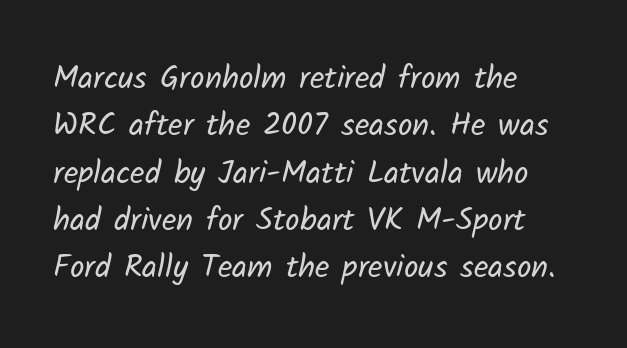
{"serif": "no", "bold": "no", "weight": "regular", "width": "normal", "stroke_contrast": "low", "x_height": "medium", "monospaced": "no", "underline": "no", "align": "left", "line_spacing": "normal", "line_spacing_ratio": 1.48, "letter_spacing": "normal", "letter_spacing_em": 0.0, "glyph_px": 32}
